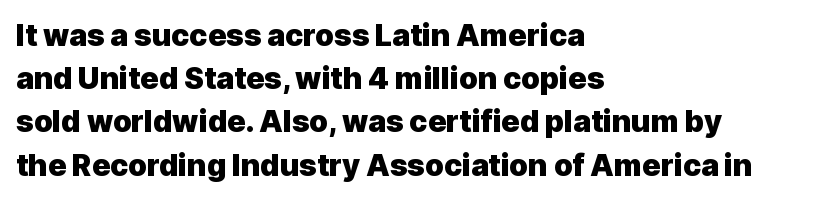
The face used here is a sans, in the tradition of grotesques and geometrics. The font's upright variant was chosen for this text. Varying glyph widths throughout — classic text-font behaviour. Check under the words: just untouched page.
